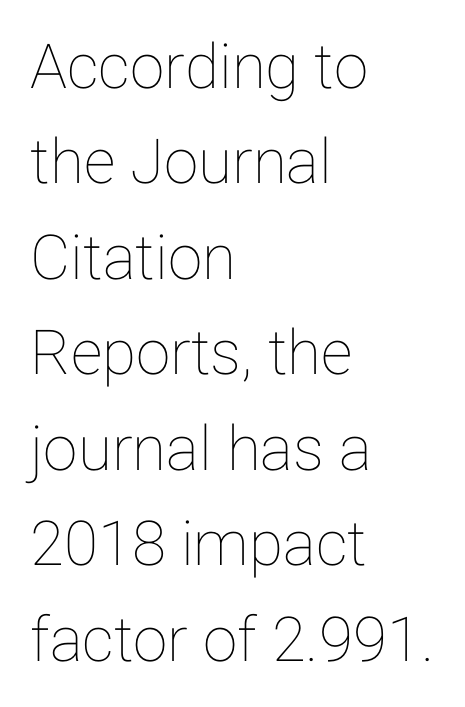
The image shows 62 px text type, upright; set left-aligned, normal line spacing (1.54x), normal letter spacing, not underlined; low stroke contrast and a medium x-height.
